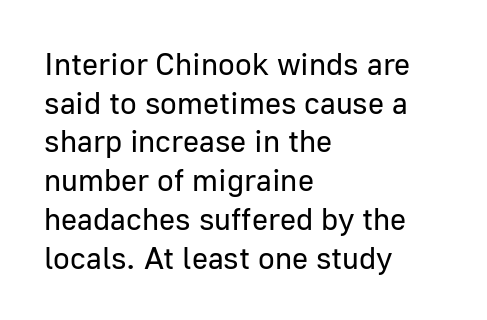
The image shows 31 px regular-weight sans-serif type, upright; set left-aligned, normal line spacing (1.25x), normal letter spacing, not underlined; low stroke contrast and a medium x-height.
